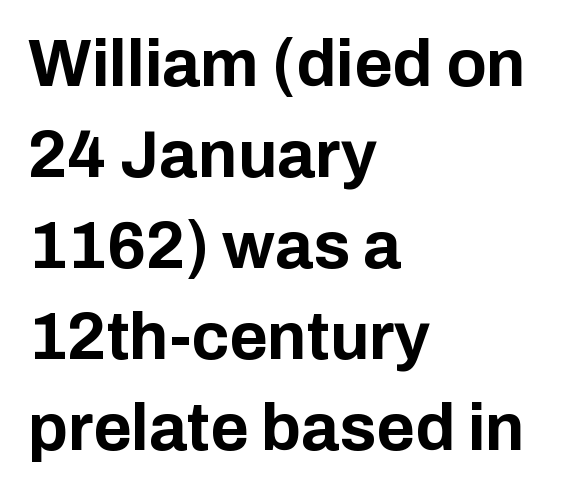
Q: Is the text bold? A: Yes.
Q: Is the text italic (slanted)? A: No, it is upright.
Q: Is the typeface a serif or a sans-serif typeface? A: Sans-serif.
Q: Is the text underlined? A: No.
Q: How is the paragraph aligned? A: Left-aligned.
Q: Is the spacing between letters normal or unusually wide? A: Normal.
Q: Is the spacing between lines tight, normal or loose? A: Normal.
Q: Width (condensed, normal, or wide)? A: Normal.
Q: Stroke contrast? A: Low.
Q: x-height? A: Medium.
Q: Monospaced? A: No.
